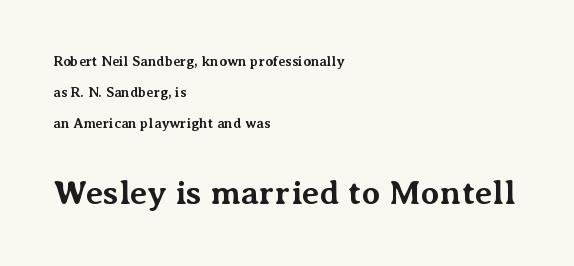
{"serif": "yes", "italic": "no", "bold": "yes", "weight": "bold", "width": "normal", "stroke_contrast": "medium", "x_height": "medium", "monospaced": "no", "underline": "no", "align": "left", "line_spacing": "loose", "line_spacing_ratio": 2.22, "letter_spacing": "normal", "letter_spacing_em": 0.0, "larger_block": "second", "size_ratio": 2.43, "glyph_px": 34}
